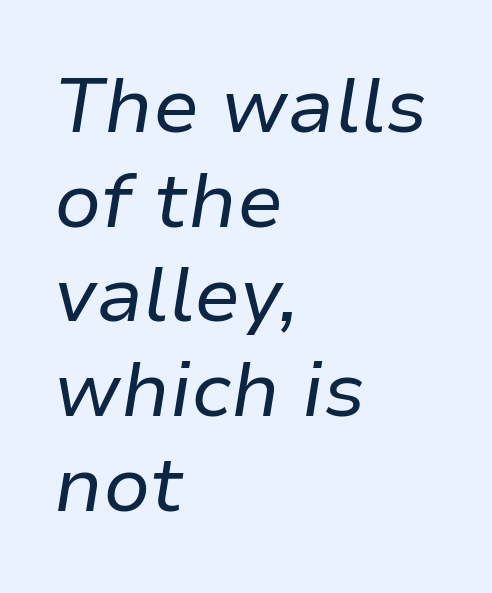
Here the glyphs are tracked normally, forming tight word shapes. The ragged edge is on the right, which tells us the setting is flush left. Is the stroke heavy? The answer is a plain regular-or-lighter. A typesetter would call this proportional, since set widths differ per character. Only glyphs here, with clear space below each row. This is oblique type, the kind used for emphasis or titles.
